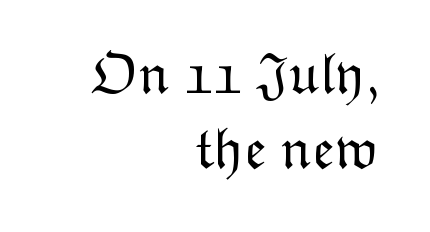
The image shows 58 px light type, upright; set right-aligned, normal line spacing (1.3x), normal letter spacing, not underlined; low stroke contrast and a medium x-height.
